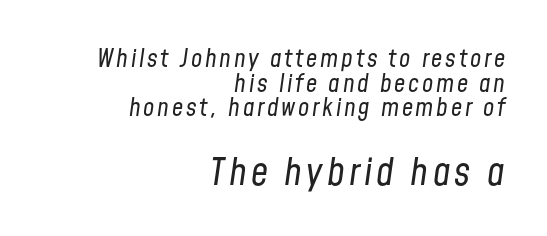
These two chunks differ in scale, with the bottom chunk taking the larger measure. The zone under the glyphs is completely vacant. You can tell it's italic because the verticals aren't actually vertical. Layout note: lines flush right. Weight: in the light-to-regular range.
